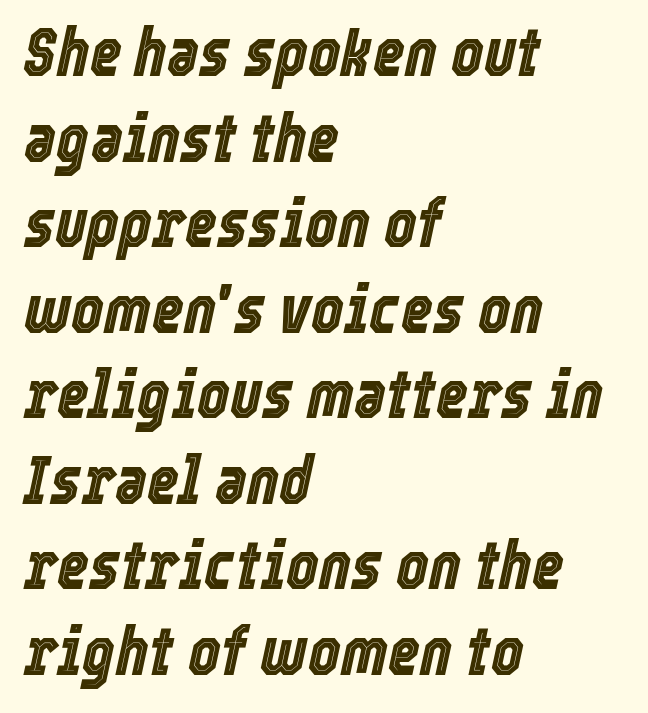
Q: Is the text italic (slanted)? A: Yes, it leans right by about 12 degrees.
Q: Is the text underlined? A: No.
Q: How is the paragraph aligned? A: Left-aligned.
Q: Is the spacing between letters normal or unusually wide? A: Normal.
Q: Width (condensed, normal, or wide)? A: Condensed.
Q: x-height? A: Medium.
Q: Monospaced? A: No.
